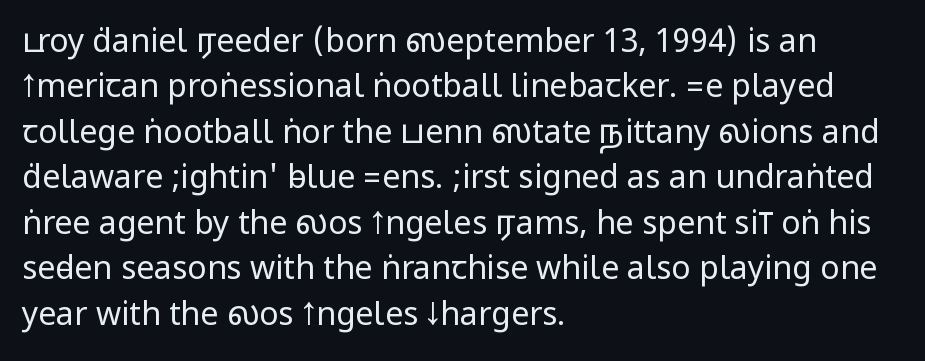
{"serif": "no", "italic": "no", "bold": "no", "weight": "regular", "width": "condensed", "stroke_contrast": "low", "underline": "no", "align": "left", "line_spacing": "normal", "line_spacing_ratio": 1.42, "letter_spacing": "normal", "letter_spacing_em": 0.0, "glyph_px": 32}
